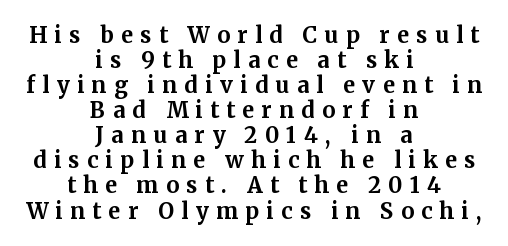
Q: Is the text bold? A: Yes.
Q: Is the text italic (slanted)? A: No, it is upright.
Q: Is the text underlined? A: No.
Q: How is the paragraph aligned? A: Centered.
Q: Is the spacing between letters normal or unusually wide? A: Unusually wide.
Q: Is the spacing between lines tight, normal or loose? A: Tight.
